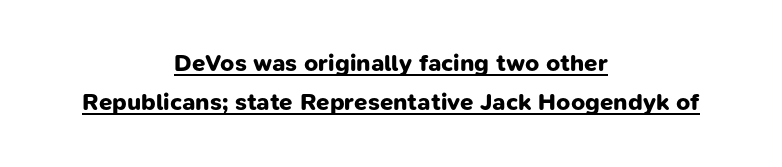
Tracking value appears to be zero — textbook default spacing. Vertical spacing — default. This rendering features underlined lettering. The font is running at its bold setting. Centered paragraph, ragged on both sides.
